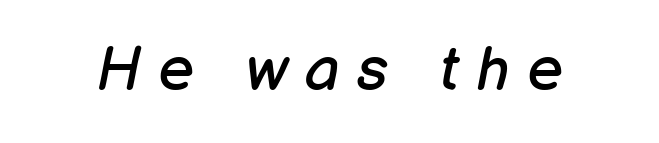
{"italic": "yes", "lean": "right", "slant_degrees": 12, "bold": "no", "weight": "regular", "width": "normal", "stroke_contrast": "low", "x_height": "medium", "monospaced": "no", "underline": "no", "letter_spacing": "wide", "letter_spacing_em": 0.28, "glyph_px": 62}
